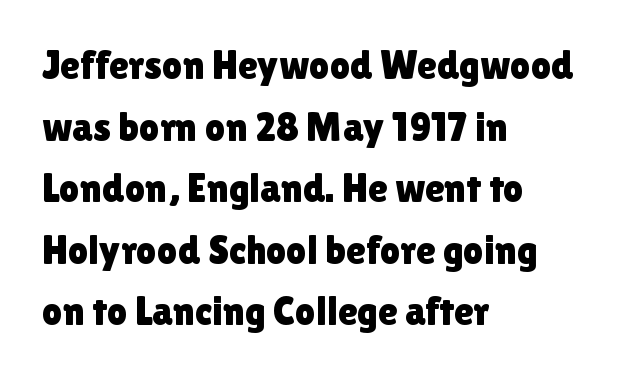
{"serif": "no", "italic": "no", "width": "normal", "x_height": "medium", "monospaced": "no", "underline": "no", "align": "left", "line_spacing": "normal", "line_spacing_ratio": 1.54, "letter_spacing": "normal", "letter_spacing_em": 0.0, "glyph_px": 40}
